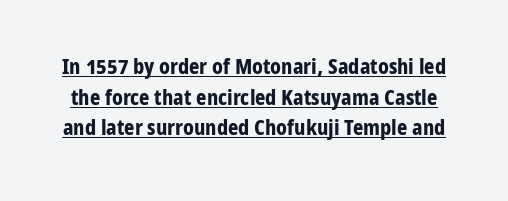
{"italic": "no", "bold": "yes", "underline": "yes", "line_spacing": "normal", "line_spacing_ratio": 1.39, "letter_spacing": "normal", "letter_spacing_em": 0.0, "glyph_px": 22}
